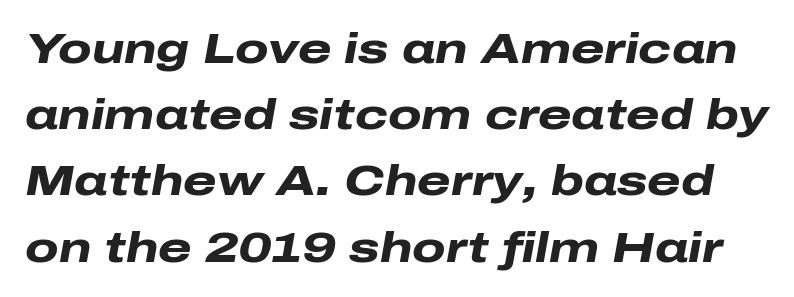
{"italic": "yes", "lean": "right", "slant_degrees": 10, "bold": "yes", "weight": "heavy", "width": "wide", "stroke_contrast": "low", "x_height": "medium", "monospaced": "no", "underline": "no", "line_spacing": "normal", "line_spacing_ratio": 1.54, "letter_spacing": "normal", "letter_spacing_em": 0.0, "glyph_px": 43}
